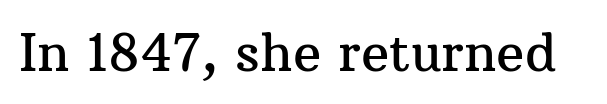
Q: Is the text italic (slanted)? A: No, it is upright.
Q: Is the typeface a serif or a sans-serif typeface? A: Serif.
Q: Is the text underlined? A: No.
Q: Is the spacing between letters normal or unusually wide? A: Normal.
Q: Width (condensed, normal, or wide)? A: Normal.
Q: Stroke contrast? A: Medium.
Q: x-height? A: Medium.
Q: Monospaced? A: No.
